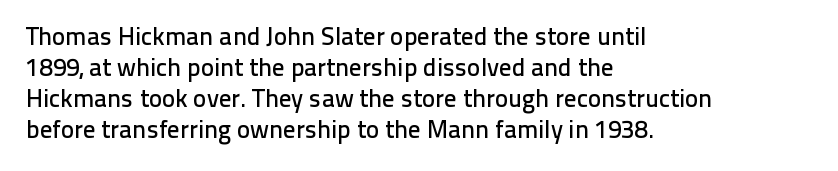
Clear beneath every line of the passage. Is the block centered? No — it sits flush against the left margin. Observe the ordinary spacing: letters are neighbours, not strangers. The letters stand upright; this is a roman face.
